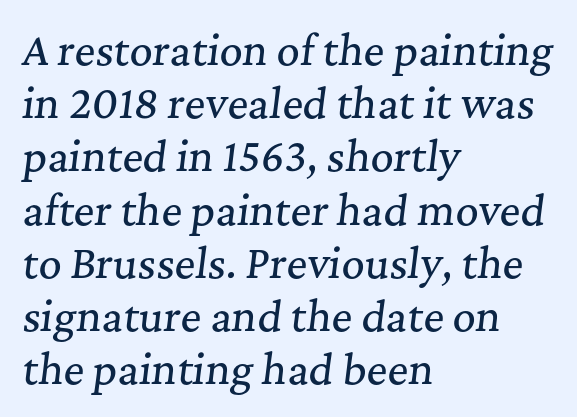
Look at the bottom of the vertical strokes: they flare into serifs here. Line starts are locked; line ends wander. Yep, that's italic — everything's leaning. How would I describe the line gaps? Plain and ordinary. Do the characters align in a grid? No, the font is proportional. The passage shown is not underscored anywhere.
